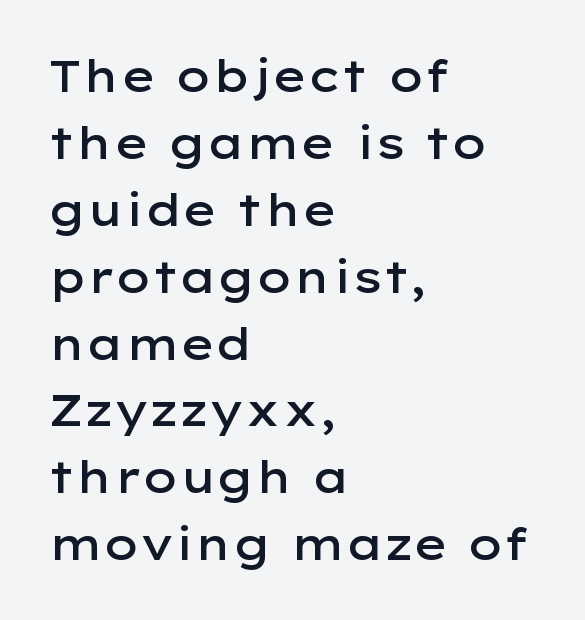
How are the letters spaced? Ordinarily, with no added tracking. Regarding leading, the lines here are spaced in the standard way. Emphasis by weight is partial: semibold. The space beneath each line is pristine and unruled. Type style note: lacks serifs. Character widths vary here, with narrow letters taking less room than wide ones.
